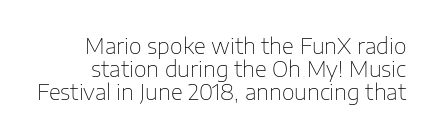
Characters remain perfectly vertical along every line. Nobody touched the tracking dial on this one. Notice how descenders almost collide with the ascenders below — that's tight leading. Letters have the restrained weight of plain body copy at most. The space directly below the letters is spotless.
